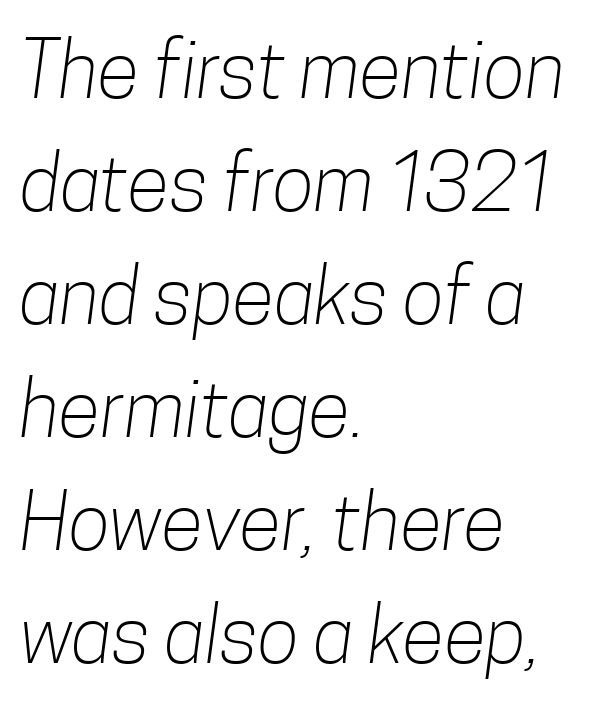
Each letter's strokes conclude bluntly, with no projecting serifs. If you drew a ruler down the left edge, every line would touch it. The passage shown is typed in a proportional face where columns would drift. Is there much room between lines? A standard amount, neither cramped nor airy. Stroke thickness stays within the range of a standard reading face or lighter. Glyph-to-glyph distance matches everyday printed text.
